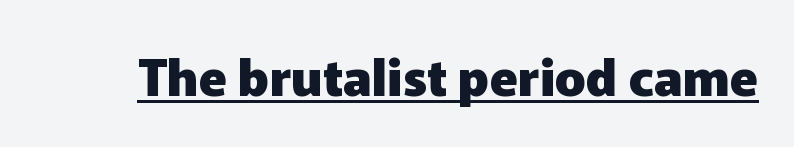
The image shows 51 px heavy sans-serif type, upright; set normal letter spacing, underlined; low stroke contrast and a medium x-height.
